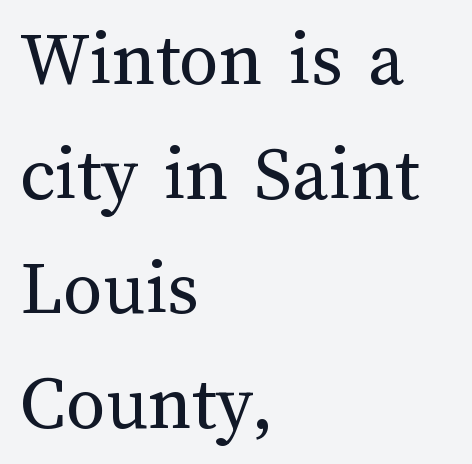
Horizontal bands of white between lines are of average thickness. Look at the tracking — it's just the regular setting, nothing added. One-word summary of the alignment: left. Underline: absent. Looks like regular typesetting: each glyph gets only the width it needs. Italic: no, the glyphs are upright roman.
